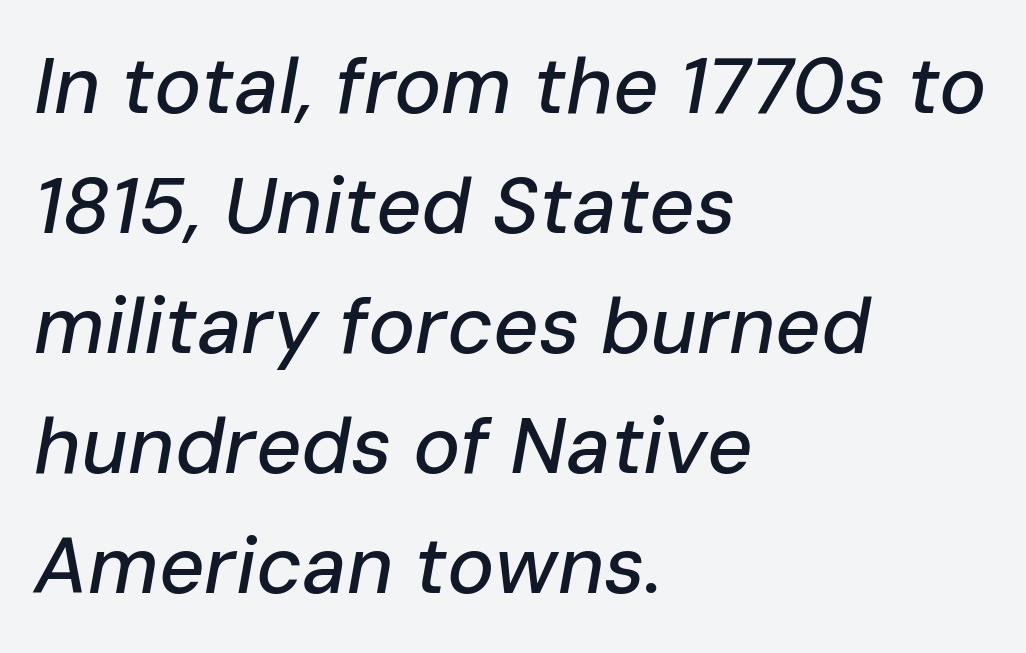
The image shows 79 px text type, italic (leaning right); set left-aligned, normal line spacing (1.52x), normal letter spacing, not underlined; low stroke contrast and a medium x-height.
